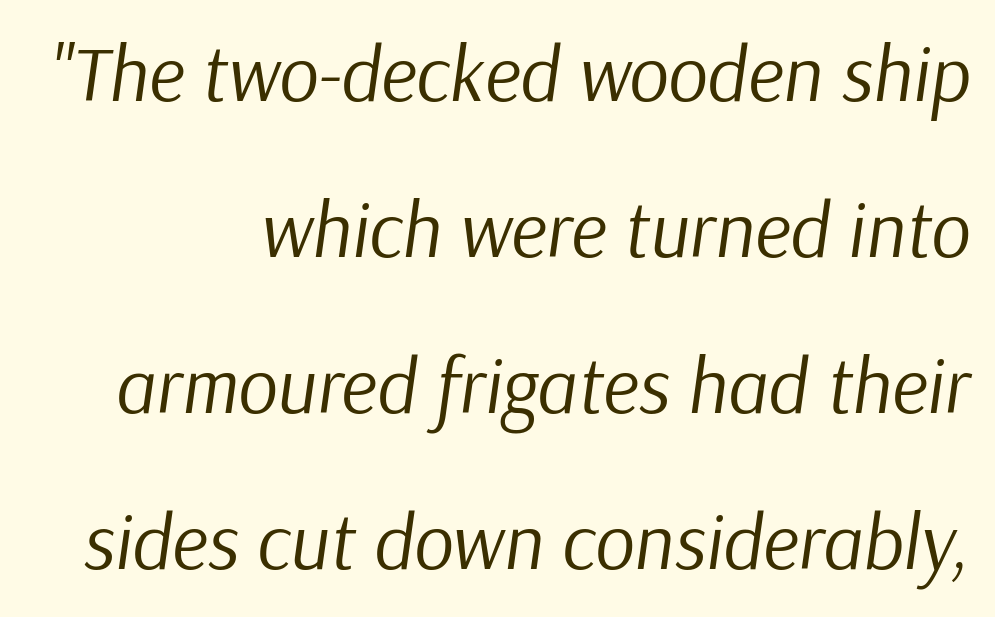
Q: Is the text bold? A: No.
Q: Is the text italic (slanted)? A: Yes, it leans right by about 9 degrees.
Q: Is the text underlined? A: No.
Q: How is the paragraph aligned? A: Right-aligned.
Q: Is the spacing between letters normal or unusually wide? A: Normal.
Q: Is the spacing between lines tight, normal or loose? A: Loose.
Q: Width (condensed, normal, or wide)? A: Normal.
Q: Stroke contrast? A: Low.
Q: x-height? A: Medium.
Q: Monospaced? A: No.
